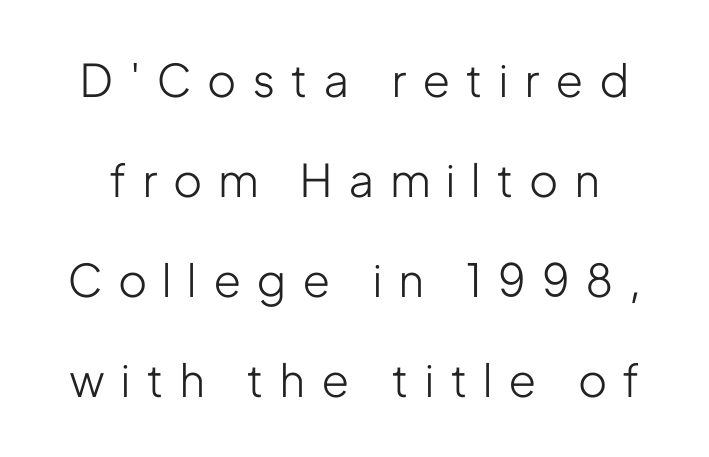
Q: Is the text bold? A: No.
Q: Is the text italic (slanted)? A: No, it is upright.
Q: Is the typeface a serif or a sans-serif typeface? A: Sans-serif.
Q: Is the text underlined? A: No.
Q: Is the spacing between letters normal or unusually wide? A: Unusually wide.
Q: Is the spacing between lines tight, normal or loose? A: Loose.
Q: Width (condensed, normal, or wide)? A: Condensed.
Q: Stroke contrast? A: Low.
Q: x-height? A: Medium.
Q: Monospaced? A: No.
